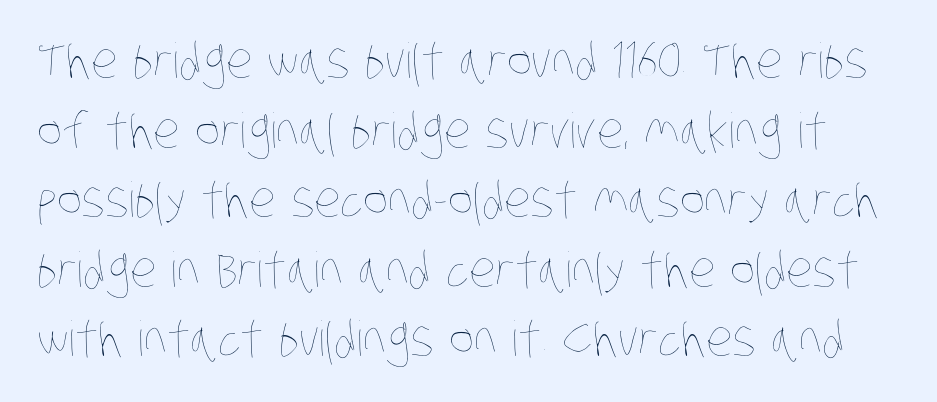
{"bold": "no", "weight": "thin", "width": "condensed", "stroke_contrast": "low", "x_height": "large", "monospaced": "no", "underline": "no", "line_spacing": "normal", "line_spacing_ratio": 1.45, "letter_spacing": "normal", "letter_spacing_em": 0.0, "glyph_px": 48}
